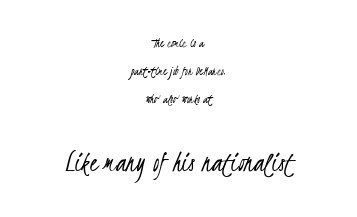
Inter-character spacing is left at the font's built-in metrics. Look at the bottom of the vertical strokes: they stop flat, with no serifs. One-word summary of the alignment: center. The passage shown is not bold in any degree. Size contrast runs from small at the top to large at the bottom. Plain, unruled lines of type.
